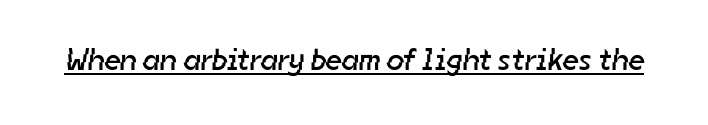
{"serif": "no", "bold": "no", "weight": "regular", "width": "normal", "stroke_contrast": "low", "x_height": "medium", "monospaced": "no", "underline": "yes", "letter_spacing": "normal", "letter_spacing_em": 0.0, "glyph_px": 31}
